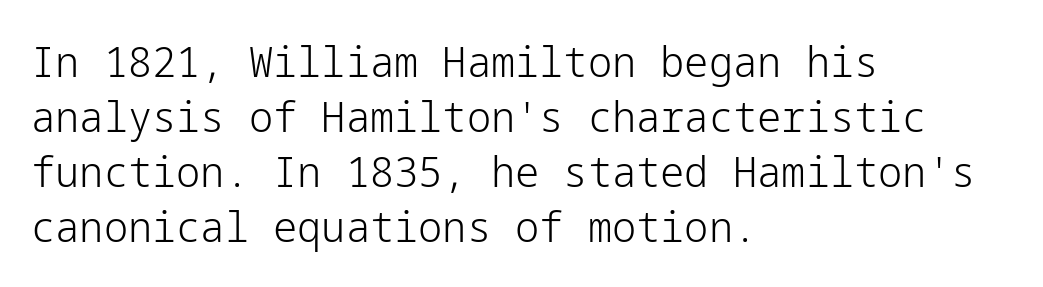
Decoration check: the copy has no underline. The letters sit at their default tracking, neither squeezed nor spread. The lettering holds an erect, upright posture throughout. Horizontal alignment here is leftward, the default for most running prose. Weight: regular or lighter. The designer left line spacing at the default.
